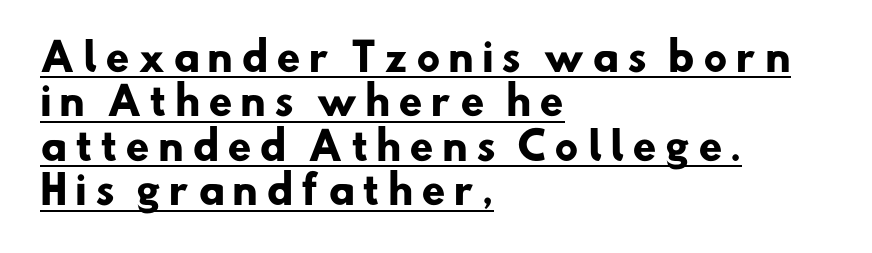
Q: Is the text bold? A: Yes.
Q: Is the typeface a serif or a sans-serif typeface? A: Sans-serif.
Q: Is the text underlined? A: Yes.
Q: How is the paragraph aligned? A: Left-aligned.
Q: Is the spacing between letters normal or unusually wide? A: Unusually wide.
Q: Width (condensed, normal, or wide)? A: Normal.
Q: Stroke contrast? A: Low.
Q: x-height? A: Small.
Q: Monospaced? A: No.
